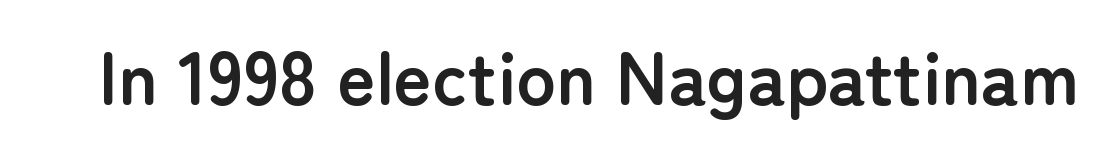
Q: Is the text bold? A: Yes.
Q: Is the text italic (slanted)? A: No, it is upright.
Q: Is the typeface a serif or a sans-serif typeface? A: Sans-serif.
Q: Is the text underlined? A: No.
Q: Is the spacing between letters normal or unusually wide? A: Normal.
Q: Width (condensed, normal, or wide)? A: Normal.
Q: Stroke contrast? A: Low.
Q: x-height? A: Medium.
Q: Monospaced? A: No.
